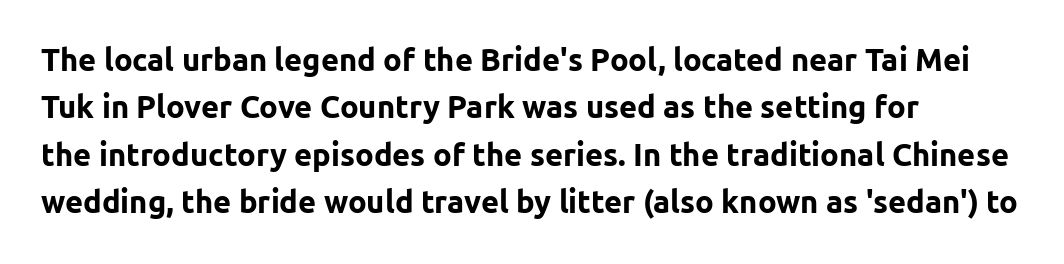
{"serif": "no", "italic": "no", "bold": "yes", "weight": "bold", "width": "normal", "stroke_contrast": "low", "x_height": "medium", "monospaced": "no", "underline": "no", "align": "left", "line_spacing": "normal", "line_spacing_ratio": 1.53, "letter_spacing": "normal", "letter_spacing_em": 0.0, "glyph_px": 31}
